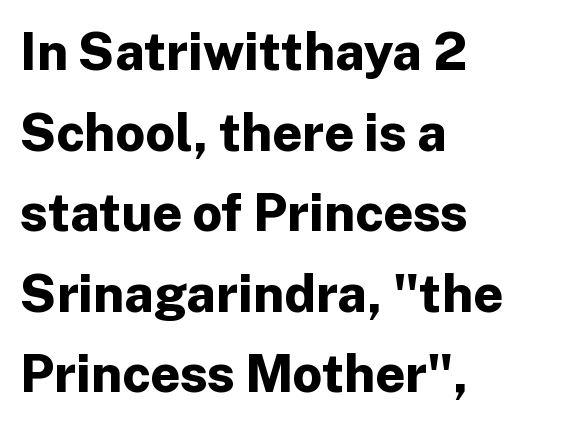
Italic: no, the glyphs are upright roman. In terms of leading, this rendering sits right in the middle. Character widths vary here, with narrow letters taking less room than wide ones. Letter spacing: default.
